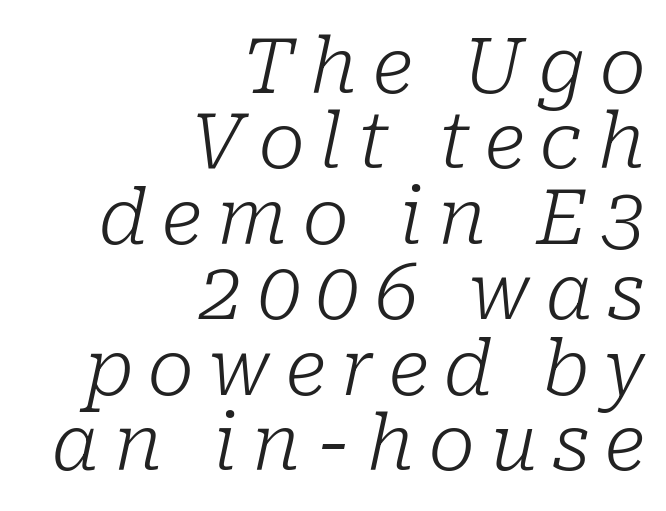
The image shows 77 px light serif type, italic (leaning right); set right-aligned, tight line spacing (0.98x), unusually wide letter spacing (+0.2 em), not underlined; low stroke contrast and a medium x-height.
